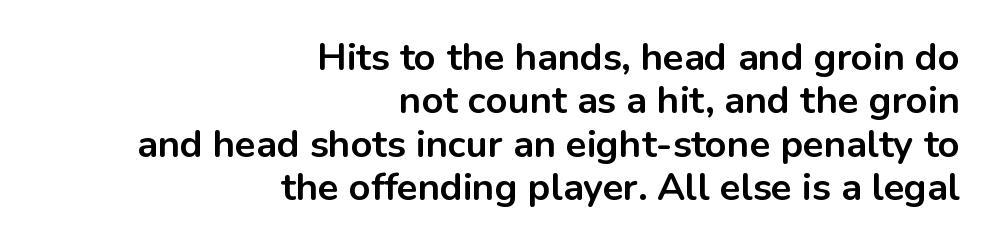
{"serif": "no", "italic": "no", "bold": "yes", "weight": "bold", "width": "normal", "stroke_contrast": "low", "x_height": "medium", "monospaced": "no", "underline": "no", "align": "right", "line_spacing": "tight", "line_spacing_ratio": 1.14, "letter_spacing": "normal", "letter_spacing_em": 0.0, "glyph_px": 38}
